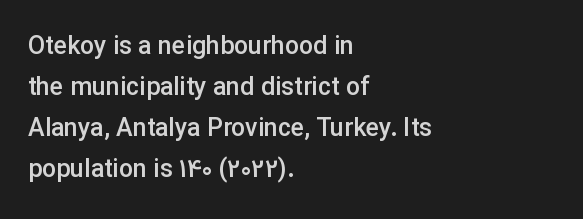
The image shows 25 px text type, upright; set left-aligned, normal line spacing (1.64x), normal letter spacing, not underlined.
